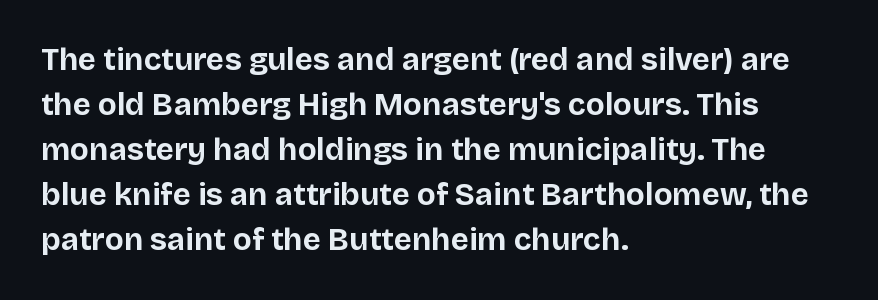
The image shows 31 px bold sans-serif type, upright; set left-aligned, normal line spacing (1.45x), normal letter spacing, not underlined; low stroke contrast and a large x-height.
